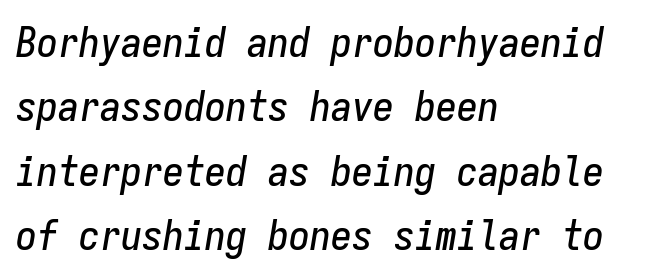
{"italic": "yes", "lean": "right", "slant_degrees": 9, "width": "condensed", "stroke_contrast": "low", "x_height": "medium", "monospaced": "yes", "underline": "no", "align": "left", "line_spacing": "normal", "line_spacing_ratio": 1.53, "letter_spacing": "normal", "letter_spacing_em": 0.0, "glyph_px": 42}
